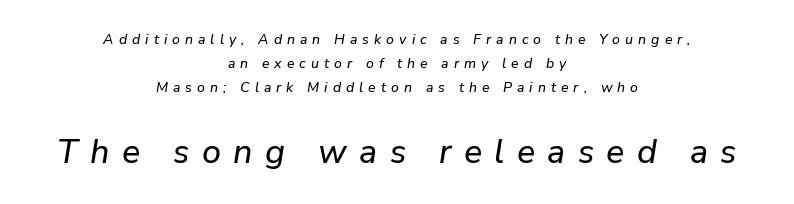
{"italic": "yes", "lean": "right", "slant_degrees": 9, "width": "normal", "stroke_contrast": "low", "x_height": "medium", "monospaced": "no", "underline": "no", "align": "center", "line_spacing": "normal", "line_spacing_ratio": 1.7, "letter_spacing": "wide", "letter_spacing_em": 0.36, "larger_block": "second", "size_ratio": 2.43, "glyph_px": 34}
